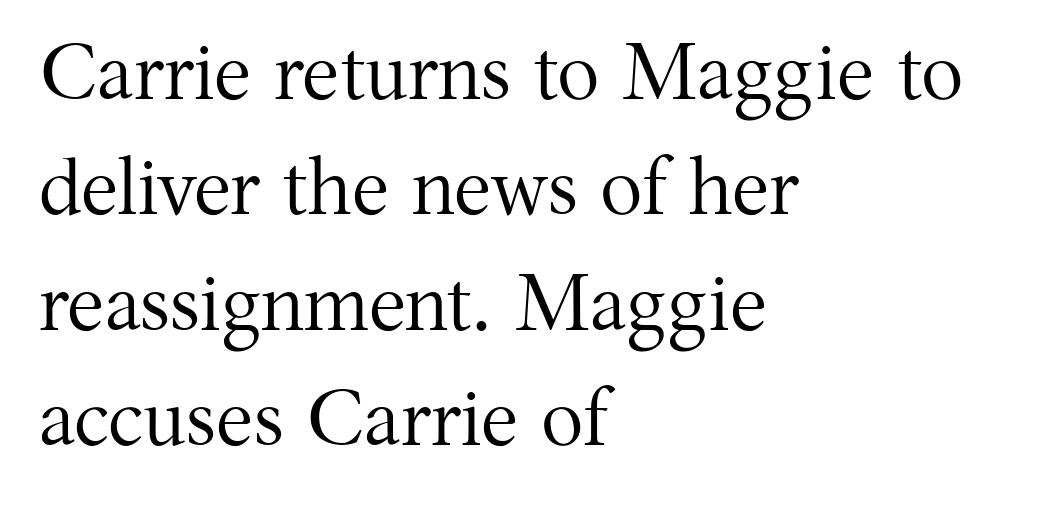
{"serif": "yes", "italic": "no", "bold": "no", "weight": "regular", "width": "normal", "stroke_contrast": "medium", "x_height": "medium", "monospaced": "no", "underline": "no", "align": "left", "line_spacing": "normal", "line_spacing_ratio": 1.46, "letter_spacing": "normal", "letter_spacing_em": 0.0, "glyph_px": 79}
